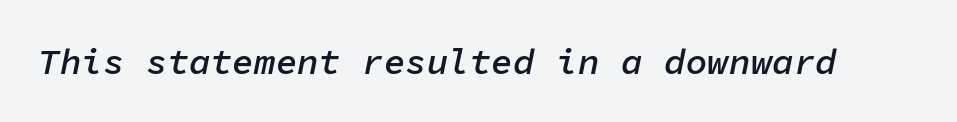
Q: Is the text bold? A: Semi-bold.
Q: Is the text italic (slanted)? A: Yes, it leans right by about 11 degrees.
Q: Is the text underlined? A: No.
Q: Is the spacing between letters normal or unusually wide? A: Normal.
Q: Width (condensed, normal, or wide)? A: Normal.
Q: Stroke contrast? A: Low.
Q: x-height? A: Medium.
Q: Monospaced? A: Yes.
